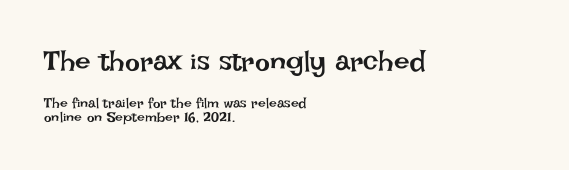
Nothing unusual about the tracking: characters are spaced as the font intends. Looks like regular typesetting: each glyph gets only the width it needs. Decoration check: the copy has no underline. Does the leading feel generous? Not at all — it's pinched. This sample is left-justified, so line endings fall wherever the words run out.
